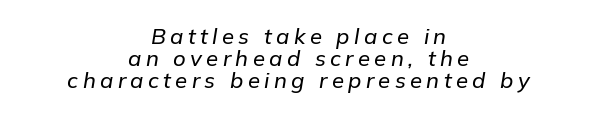
Q: Is the text italic (slanted)? A: Yes, it leans right by about 9 degrees.
Q: Is the text underlined? A: No.
Q: How is the paragraph aligned? A: Centered.
Q: Is the spacing between letters normal or unusually wide? A: Unusually wide.
Q: Is the spacing between lines tight, normal or loose? A: Tight.
